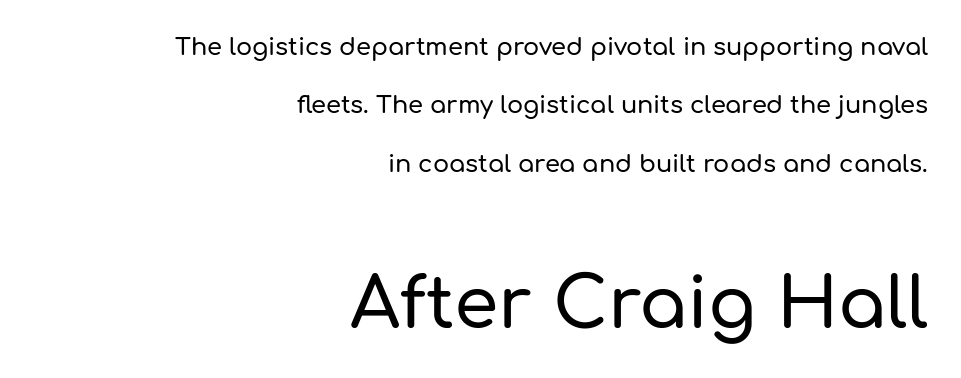
Q: Is the text italic (slanted)? A: No, it is upright.
Q: Is the typeface a serif or a sans-serif typeface? A: Sans-serif.
Q: Is the text underlined? A: No.
Q: How is the paragraph aligned? A: Right-aligned.
Q: Is the spacing between letters normal or unusually wide? A: Normal.
Q: Is the spacing between lines tight, normal or loose? A: Loose.
Q: Which block of text is set in a larger size, the first (top) or the second (bottom)? A: The second (bottom) one.
Q: Width (condensed, normal, or wide)? A: Normal.
Q: Stroke contrast? A: Low.
Q: x-height? A: Medium.
Q: Monospaced? A: No.
